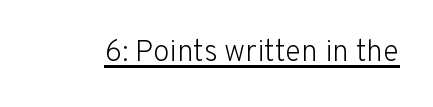
The image shows 30 px light sans-serif type, upright; set normal letter spacing, underlined; low stroke contrast and a medium x-height.
